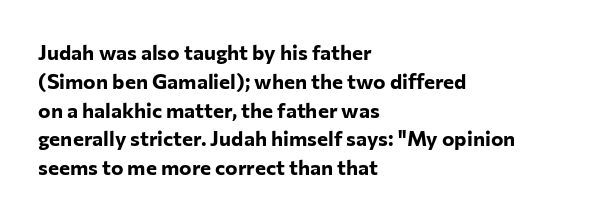
{"italic": "no", "bold": "yes", "underline": "no", "align": "left", "line_spacing": "normal", "line_spacing_ratio": 1.37, "letter_spacing": "normal", "letter_spacing_em": 0.0, "glyph_px": 21}
